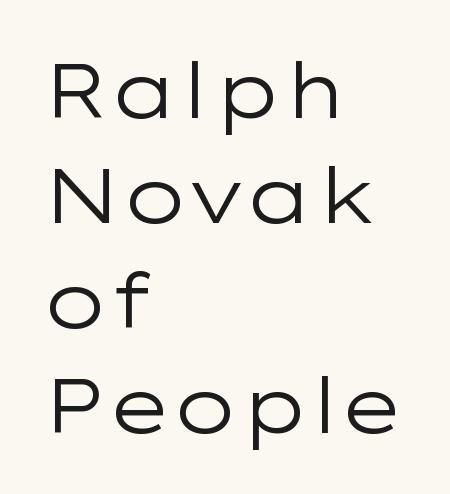
The image shows 76 px regular-weight, wide sans-serif type, upright; set left-aligned, normal line spacing (1.38x), normal letter spacing, not underlined; low stroke contrast and a medium x-height.
